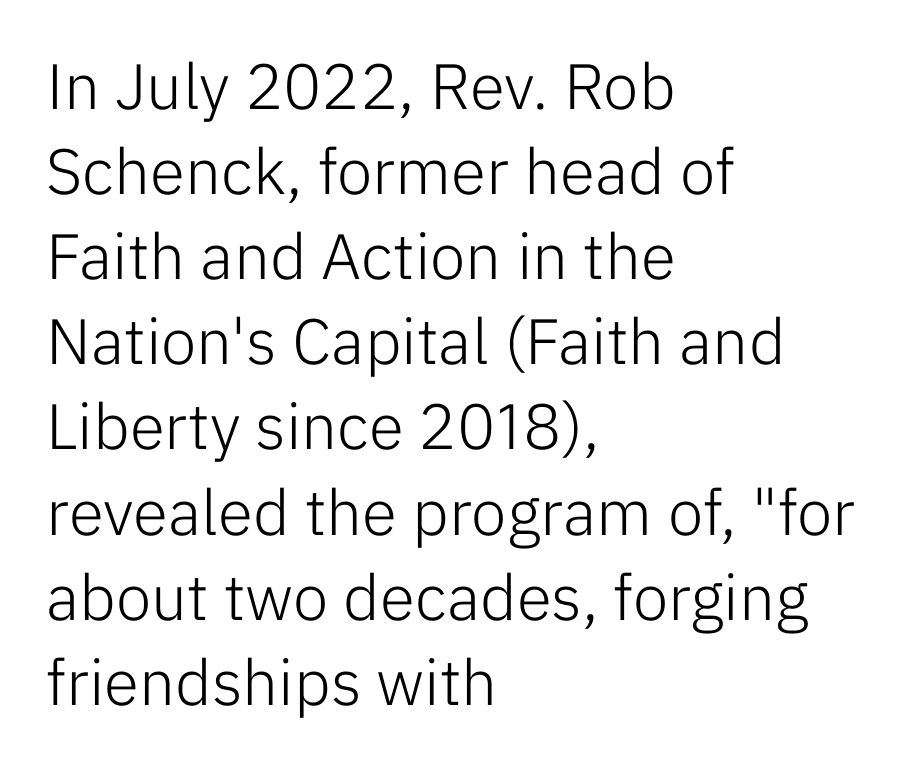
The image shows 64 px light sans-serif type, upright; set left-aligned, normal line spacing (1.33x), normal letter spacing, not underlined; low stroke contrast and a medium x-height.
